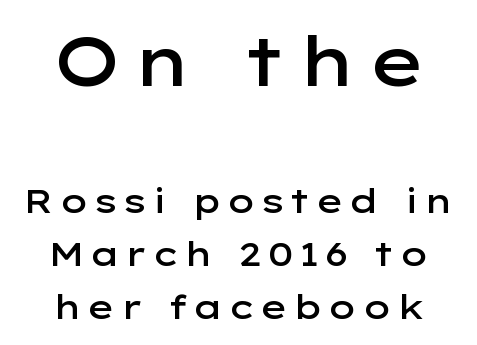
Both edges are ragged and mirror each other, which tells us the setting is centered. Nobody drew a line under any word here. Students, observe: this is what conventionally led text looks like. This is roman type, the default non-slanted kind. What kind of face is this? One without serifs — a sans.
